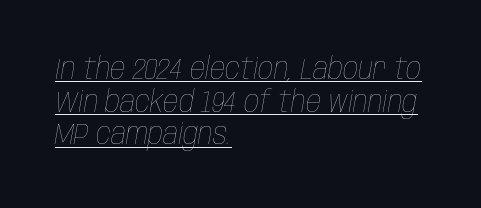
{"italic": "yes", "lean": "right", "slant_degrees": 10, "bold": "no", "weight": "thin", "width": "condensed", "stroke_contrast": "low", "x_height": "large", "monospaced": "no", "underline": "yes", "align": "left", "line_spacing": "tight", "line_spacing_ratio": 1.09, "letter_spacing": "normal", "letter_spacing_em": 0.0, "glyph_px": 30}
